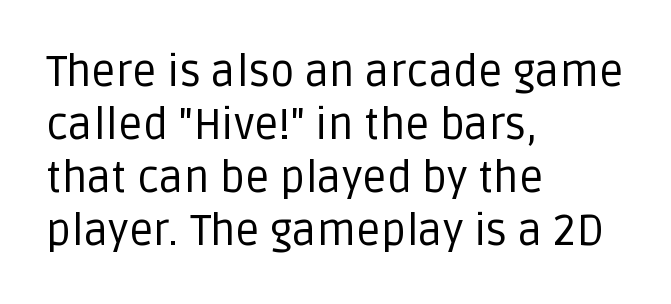
{"serif": "no", "italic": "no", "bold": "no", "weight": "regular", "width": "normal", "stroke_contrast": "low", "x_height": "large", "monospaced": "no", "underline": "no", "align": "left", "line_spacing_ratio": 1.23, "letter_spacing": "normal", "letter_spacing_em": 0.0, "glyph_px": 43}
